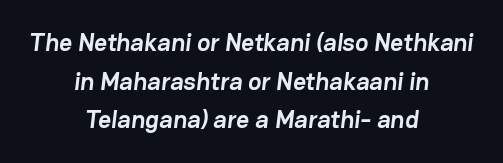
{"bold": "yes", "underline": "no", "align": "center", "line_spacing": "normal", "line_spacing_ratio": 1.55, "letter_spacing": "normal", "letter_spacing_em": 0.0, "glyph_px": 25}
